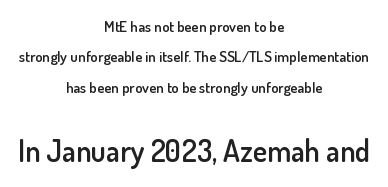
The image shows 30 px semibold sans-serif type, upright; set centered, loose line spacing (2.03x), normal letter spacing, not underlined; the second (bottom) block is 2.0x larger; low stroke contrast and a small x-height.
